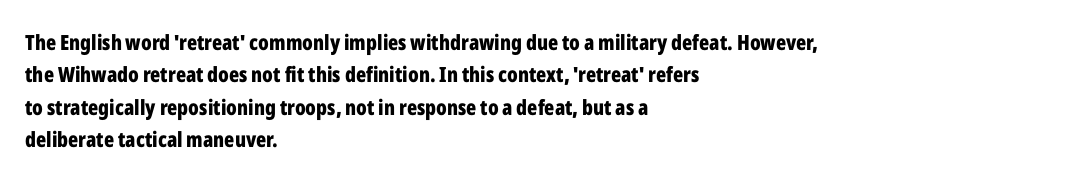
Q: Is the text bold? A: Yes.
Q: Is the text italic (slanted)? A: No, it is upright.
Q: Is the text underlined? A: No.
Q: How is the paragraph aligned? A: Left-aligned.
Q: Is the spacing between letters normal or unusually wide? A: Normal.
Q: Is the spacing between lines tight, normal or loose? A: Normal.
